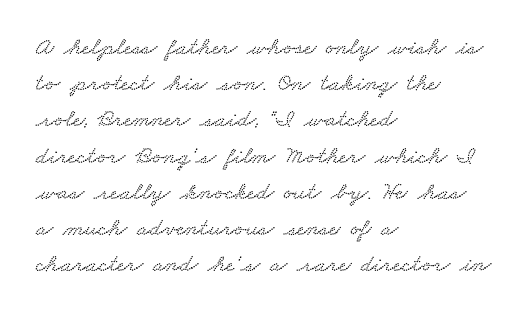
The image shows 25 px text type; set left-aligned, normal line spacing (1.45x), normal letter spacing, not underlined.
